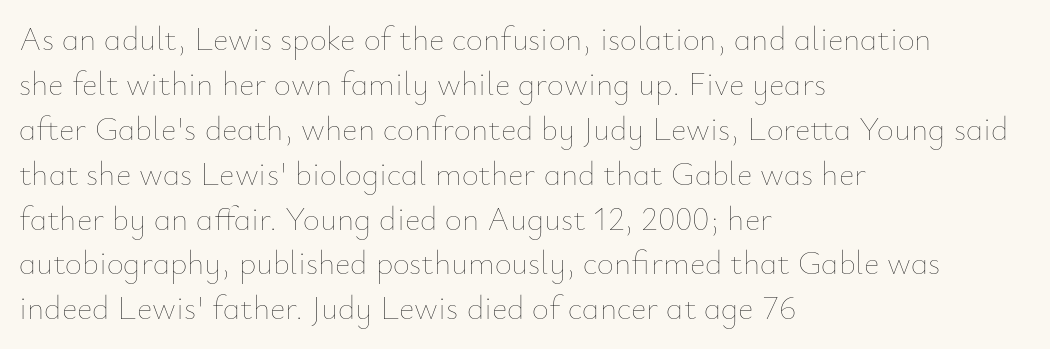
Unlike italic type, these characters show no tilt at all. No chunkiness to these letters — they're not bold. The passage shown is not underscored anywhere. Looks like regular typesetting: each glyph gets only the width it needs. Students, note that the glyphs here touch the page at normal intervals. The paragraph has a hard left edge and a soft right edge.
